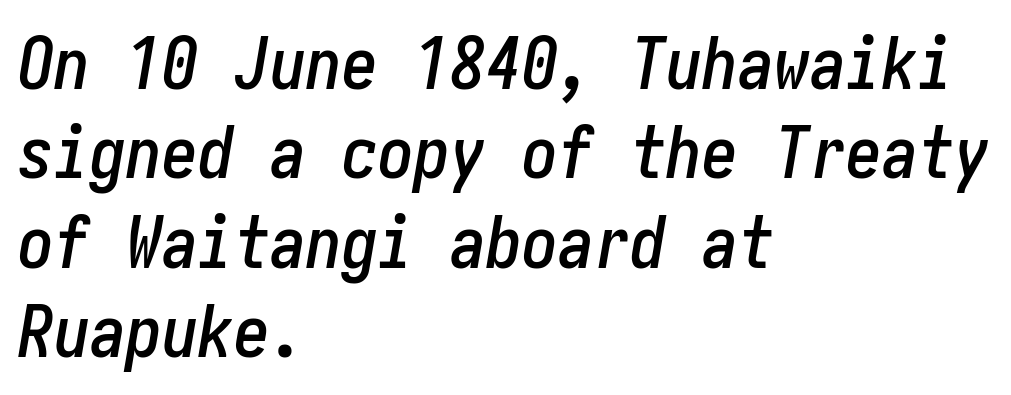
The text carries the slant typical of an italic or oblique font. Left-aligned paragraph, ragged on the right. The space beneath each line is pristine and unruled. Nothing unusual about the tracking: characters are spaced as the font intends.
